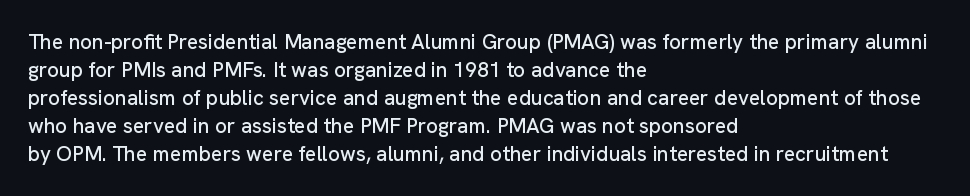
Q: Is the text italic (slanted)? A: No, it is upright.
Q: Is the text underlined? A: No.
Q: How is the paragraph aligned? A: Left-aligned.
Q: Is the spacing between letters normal or unusually wide? A: Normal.
Q: Is the spacing between lines tight, normal or loose? A: Normal.
